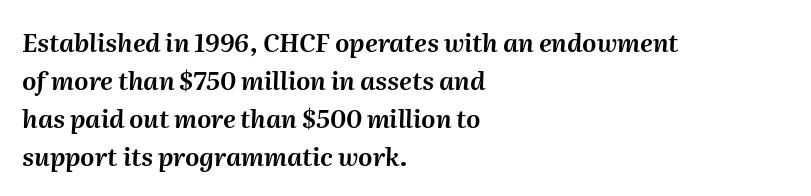
Emphasis-style slanted type is in use. The words here are not underlined. Regarding leading, the lines here are spaced in the standard way. Compared with a centered layout, this one pins lines to the left instead. Each word holds together tightly as a unit, with standard inter-letter gaps.
